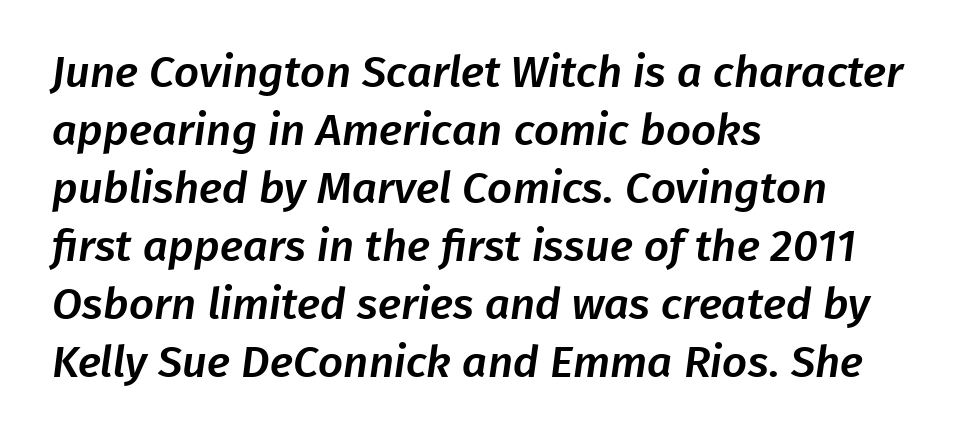
Q: Is the typeface a serif or a sans-serif typeface? A: Sans-serif.
Q: Is the text underlined? A: No.
Q: How is the paragraph aligned? A: Left-aligned.
Q: Is the spacing between letters normal or unusually wide? A: Normal.
Q: Is the spacing between lines tight, normal or loose? A: Normal.
Q: Width (condensed, normal, or wide)? A: Normal.
Q: Stroke contrast? A: Low.
Q: x-height? A: Medium.
Q: Monospaced? A: No.
